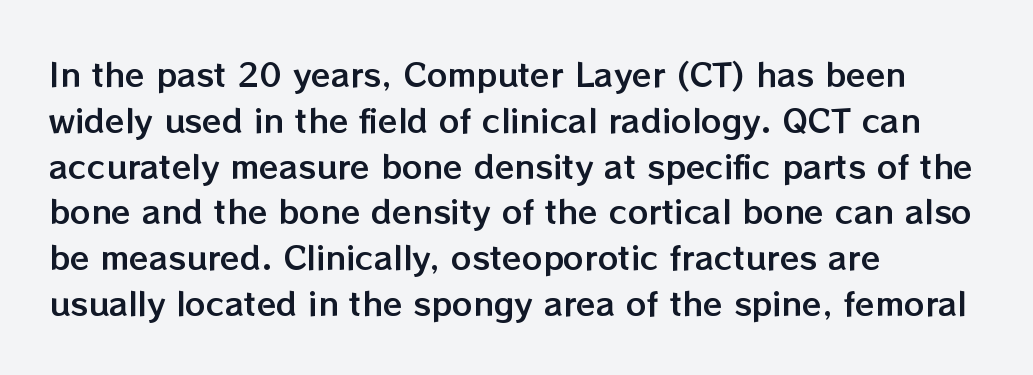
Q: Is the text italic (slanted)? A: No, it is upright.
Q: Is the text underlined? A: No.
Q: How is the paragraph aligned? A: Left-aligned.
Q: Is the spacing between letters normal or unusually wide? A: Normal.
Q: Is the spacing between lines tight, normal or loose? A: Normal.
Q: Width (condensed, normal, or wide)? A: Normal.
Q: Stroke contrast? A: Low.
Q: x-height? A: Medium.
Q: Monospaced? A: No.
